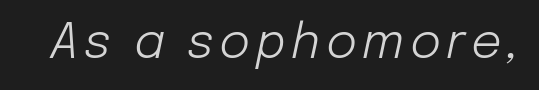
Q: Is the text bold? A: No.
Q: Is the text italic (slanted)? A: Yes, it leans right by about 12 degrees.
Q: Is the text underlined? A: No.
Q: Width (condensed, normal, or wide)? A: Normal.
Q: Stroke contrast? A: Low.
Q: x-height? A: Medium.
Q: Monospaced? A: No.
